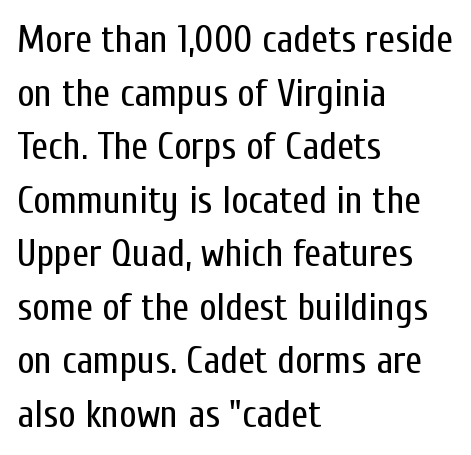
Q: Is the text bold? A: No.
Q: Is the text italic (slanted)? A: No, it is upright.
Q: Is the typeface a serif or a sans-serif typeface? A: Sans-serif.
Q: Is the text underlined? A: No.
Q: How is the paragraph aligned? A: Left-aligned.
Q: Is the spacing between letters normal or unusually wide? A: Normal.
Q: Is the spacing between lines tight, normal or loose? A: Normal.
Q: Width (condensed, normal, or wide)? A: Condensed.
Q: Stroke contrast? A: Low.
Q: x-height? A: Medium.
Q: Monospaced? A: No.
